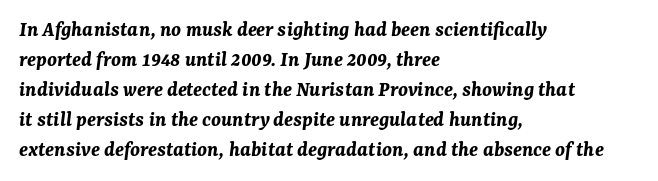
Q: Is the text bold? A: Yes.
Q: Is the text italic (slanted)? A: Yes, it leans right by about 7 degrees.
Q: Is the text underlined? A: No.
Q: How is the paragraph aligned? A: Left-aligned.
Q: Is the spacing between letters normal or unusually wide? A: Normal.
Q: Is the spacing between lines tight, normal or loose? A: Normal.
